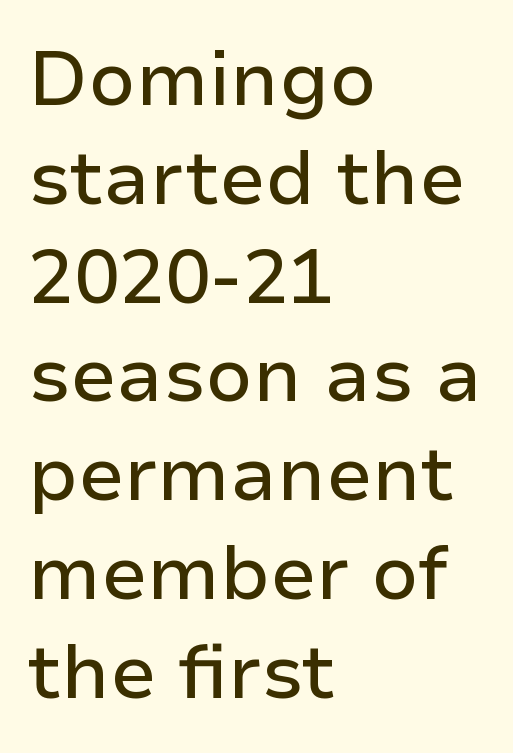
{"serif": "no", "italic": "no", "width": "normal", "stroke_contrast": "low", "x_height": "medium", "monospaced": "no", "underline": "no", "align": "left", "line_spacing": "normal", "line_spacing_ratio": 1.3, "letter_spacing": "normal", "letter_spacing_em": 0.0, "glyph_px": 76}
